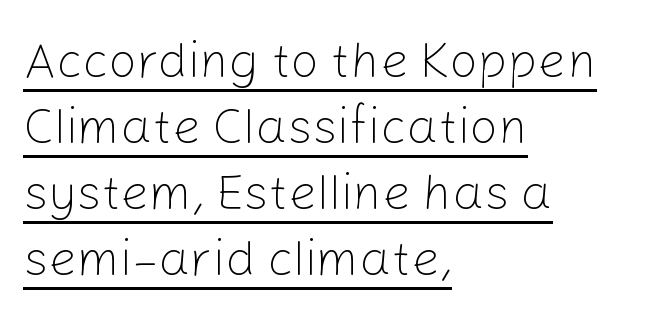
Q: Is the text bold? A: No.
Q: Is the text italic (slanted)? A: No, it is upright.
Q: Is the typeface a serif or a sans-serif typeface? A: Sans-serif.
Q: Is the text underlined? A: Yes.
Q: How is the paragraph aligned? A: Left-aligned.
Q: Is the spacing between letters normal or unusually wide? A: Normal.
Q: Is the spacing between lines tight, normal or loose? A: Normal.
Q: Width (condensed, normal, or wide)? A: Normal.
Q: Stroke contrast? A: Low.
Q: x-height? A: Medium.
Q: Monospaced? A: No.
